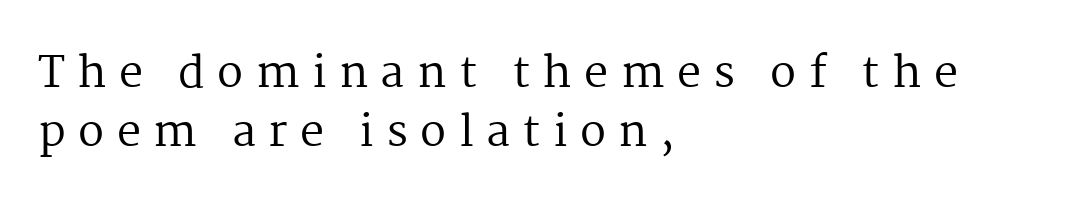
No heavy texture on the line: the type isn't bold. The rendering anchors every line to the left-hand side. Do the characters align in a grid? No, the font is proportional. The space directly below the letters is spotless. Reading down the column, the eye jumps a familiar distance to each next line. This rendering widens character spacing well past its baseline value.
